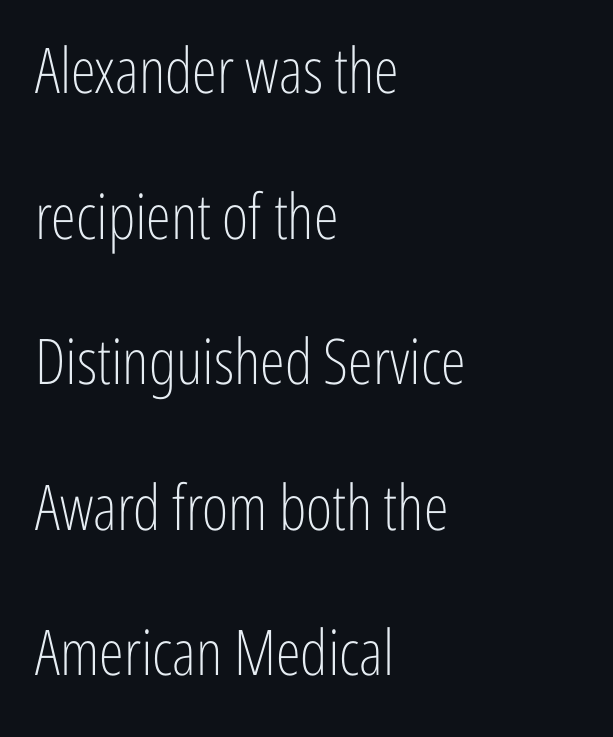
The image shows 63 px light, condensed sans-serif type, upright; set left-aligned, loose line spacing (2.31x), normal letter spacing, not underlined; low stroke contrast and a medium x-height.
